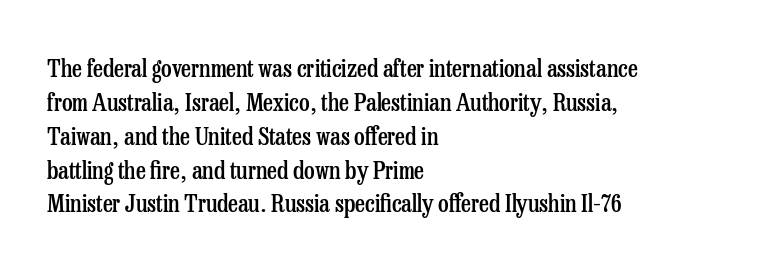
Q: Is the text bold? A: Semi-bold.
Q: Is the text italic (slanted)? A: No, it is upright.
Q: Is the text underlined? A: No.
Q: How is the paragraph aligned? A: Left-aligned.
Q: Is the spacing between letters normal or unusually wide? A: Normal.
Q: Is the spacing between lines tight, normal or loose? A: Normal.
